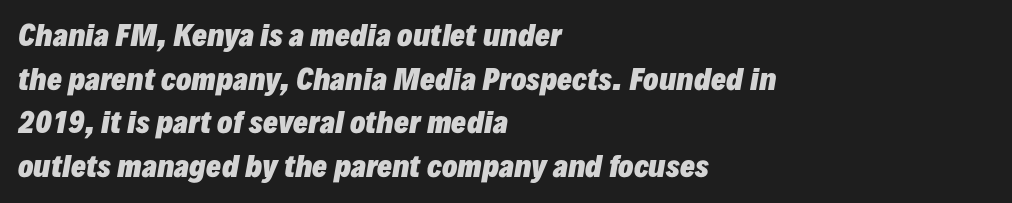
The image shows 28 px heavy type, italic (leaning right); set left-aligned, normal line spacing (1.56x), normal letter spacing, not underlined; low stroke contrast and a medium x-height.
